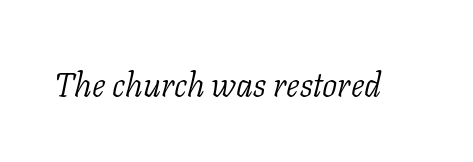
The image shows 34 px light serif type, italic (leaning right); set normal letter spacing, not underlined; low stroke contrast and a medium x-height.
